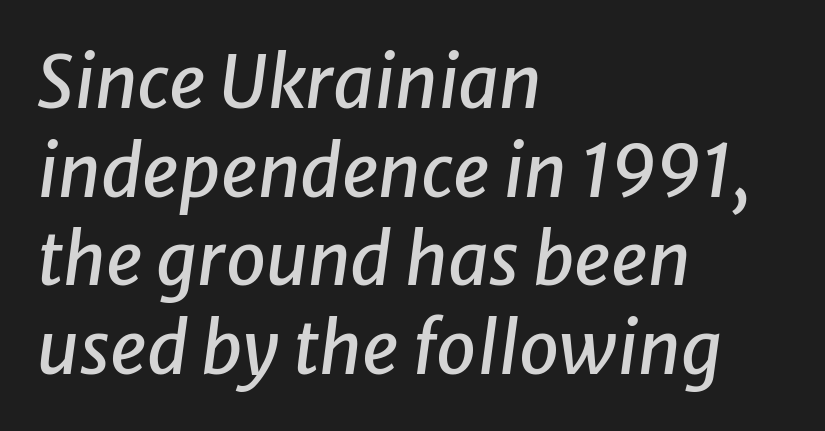
Yep, that's italic — everything's leaning. The area under the type is left untouched. Nothing unusual about the tracking: characters are spaced as the font intends. Horizontal alignment here is leftward, the default for most running prose. These lines are rendered in a variable-pitch font.
